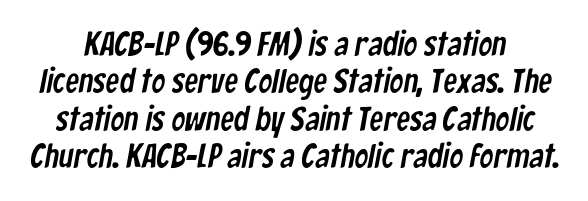
Check under the words: just untouched page. The letters advance in unequal steps, a hallmark of proportional type. The face used here is a sans, in the tradition of grotesques and geometrics. The rendering keeps characters at their native spacing. The space between consecutive lines is stingy.
